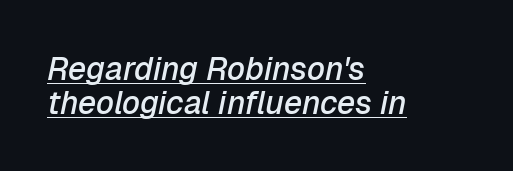
The image shows 32 px semibold type, italic (leaning right); set left-aligned, tight line spacing (1.06x), normal letter spacing, underlined; low stroke contrast and a medium x-height.
